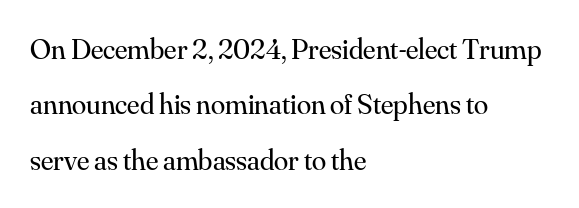
Q: Is the text bold? A: No.
Q: Is the text italic (slanted)? A: No, it is upright.
Q: Is the typeface a serif or a sans-serif typeface? A: Serif.
Q: Is the text underlined? A: No.
Q: How is the paragraph aligned? A: Left-aligned.
Q: Is the spacing between letters normal or unusually wide? A: Normal.
Q: Is the spacing between lines tight, normal or loose? A: Loose.
Q: Width (condensed, normal, or wide)? A: Normal.
Q: Stroke contrast? A: Medium.
Q: x-height? A: Small.
Q: Monospaced? A: No.
